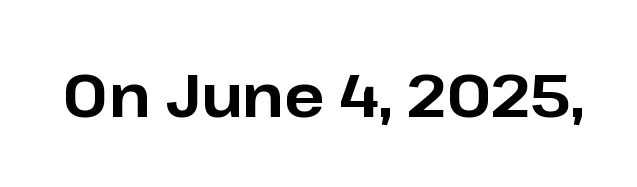
The image shows 59 px bold sans-serif type, upright; set normal letter spacing, not underlined; low stroke contrast and a medium x-height.
